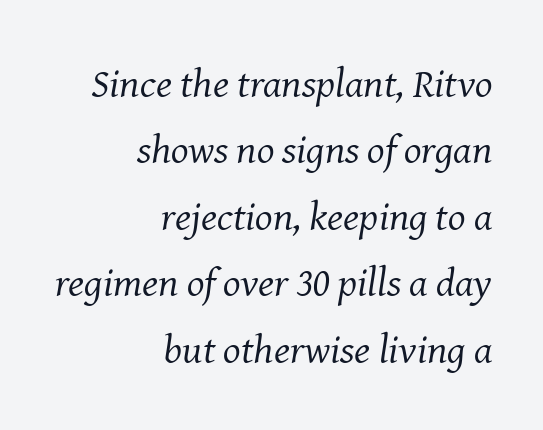
Q: Is the text bold? A: No.
Q: Is the text italic (slanted)? A: Yes, it leans right by about 8 degrees.
Q: Is the typeface a serif or a sans-serif typeface? A: Serif.
Q: Is the text underlined? A: No.
Q: How is the paragraph aligned? A: Right-aligned.
Q: Is the spacing between letters normal or unusually wide? A: Normal.
Q: Is the spacing between lines tight, normal or loose? A: Normal.
Q: Width (condensed, normal, or wide)? A: Normal.
Q: Stroke contrast? A: Medium.
Q: x-height? A: Medium.
Q: Monospaced? A: No.
